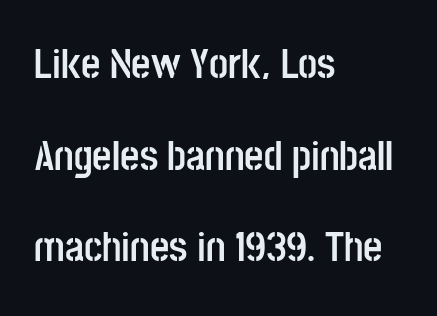
Q: Is the text bold? A: Yes.
Q: Is the text italic (slanted)? A: No, it is upright.
Q: Is the typeface a serif or a sans-serif typeface? A: Sans-serif.
Q: Is the text underlined? A: No.
Q: How is the paragraph aligned? A: Left-aligned.
Q: Is the spacing between letters normal or unusually wide? A: Normal.
Q: Is the spacing between lines tight, normal or loose? A: Loose.
Q: Width (condensed, normal, or wide)? A: Condensed.
Q: Stroke contrast? A: Low.
Q: x-height? A: Large.
Q: Monospaced? A: No.
